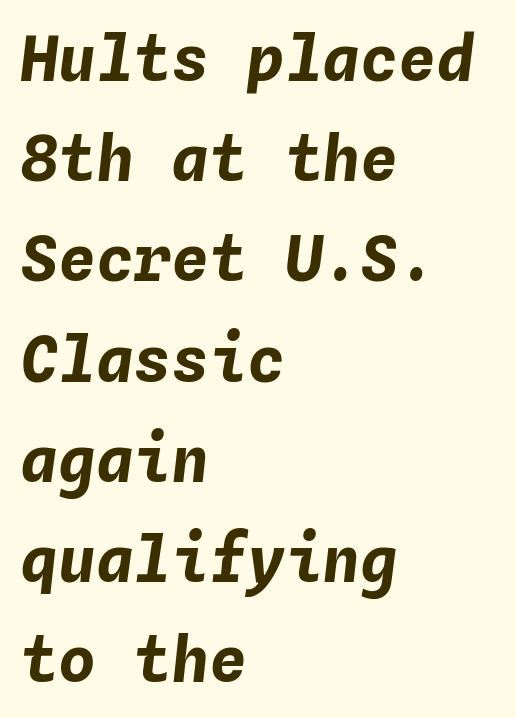
{"italic": "yes", "lean": "right", "slant_degrees": 4, "bold": "yes", "weight": "bold", "width": "normal", "stroke_contrast": "low", "x_height": "medium", "monospaced": "yes", "underline": "no", "align": "left", "line_spacing": "normal", "line_spacing_ratio": 1.59, "letter_spacing": "normal", "letter_spacing_em": 0.0, "glyph_px": 63}
